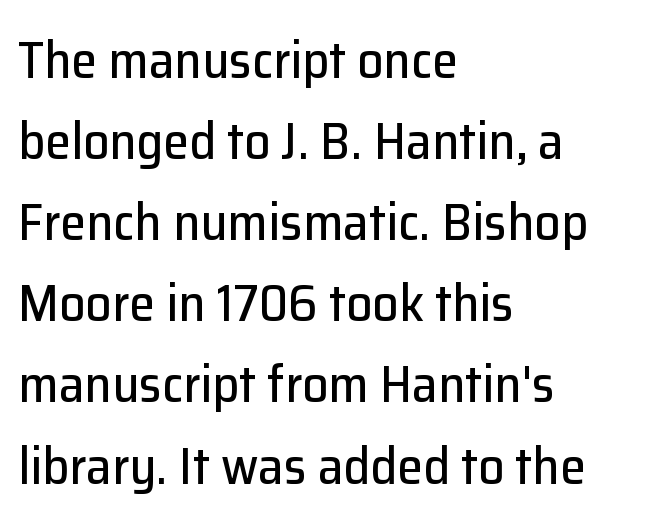
{"serif": "no", "italic": "no", "width": "normal", "stroke_contrast": "low", "x_height": "medium", "monospaced": "no", "underline": "no", "align": "left", "line_spacing": "normal", "line_spacing_ratio": 1.56, "letter_spacing": "normal", "letter_spacing_em": 0.0, "glyph_px": 52}
